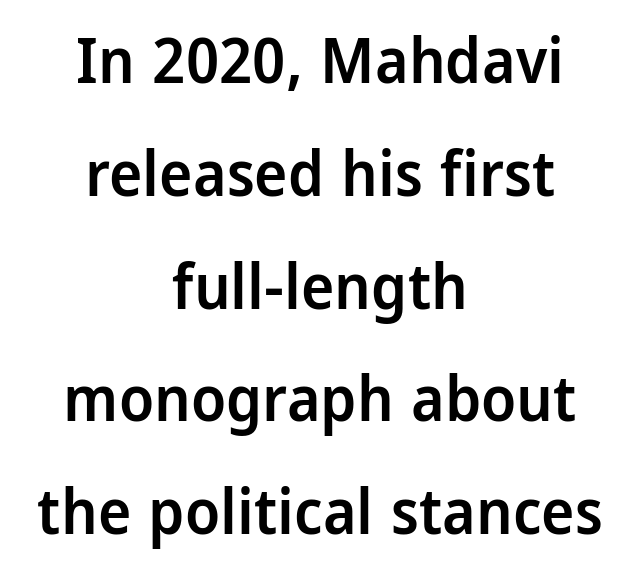
The image shows 63 px semibold sans-serif type, upright; set centered, line spacing 1.79x, normal letter spacing, not underlined; low stroke contrast and a medium x-height.
